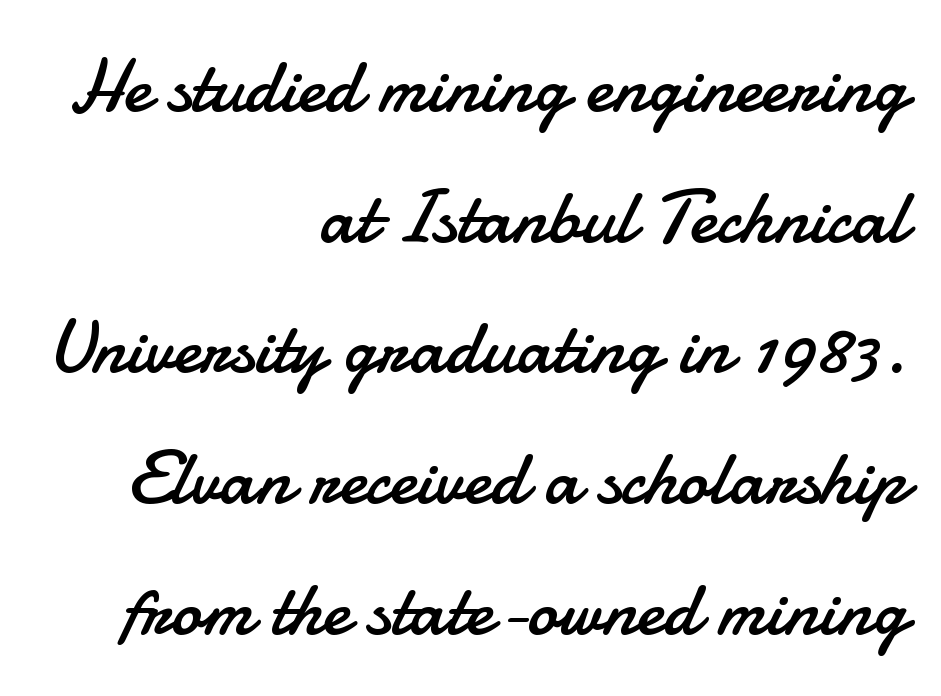
{"serif": "no", "bold": "no", "weight": "regular", "width": "normal", "stroke_contrast": "low", "x_height": "small", "monospaced": "no", "underline": "no", "align": "right", "line_spacing_ratio": 1.72, "letter_spacing": "normal", "letter_spacing_em": 0.0, "glyph_px": 76}
